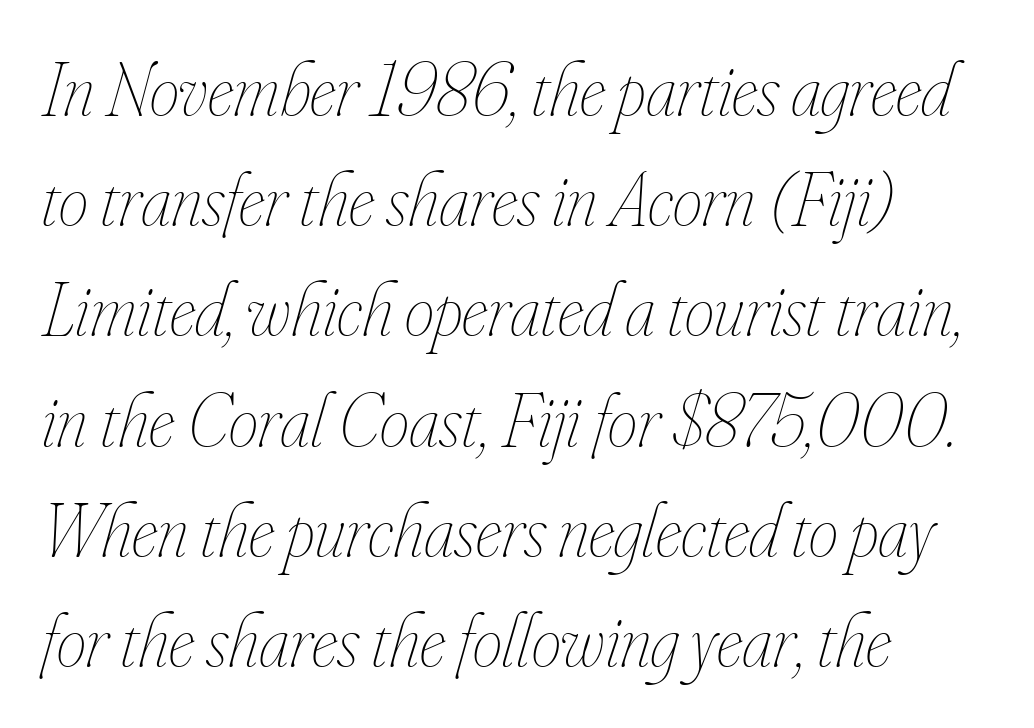
No heavy texture on the line: the type isn't bold. The passage shown is typed in a proportional face where columns would drift. Interline gaps are of average width in this sample. The lines in this sample share a left origin and differ only in where they stop.
